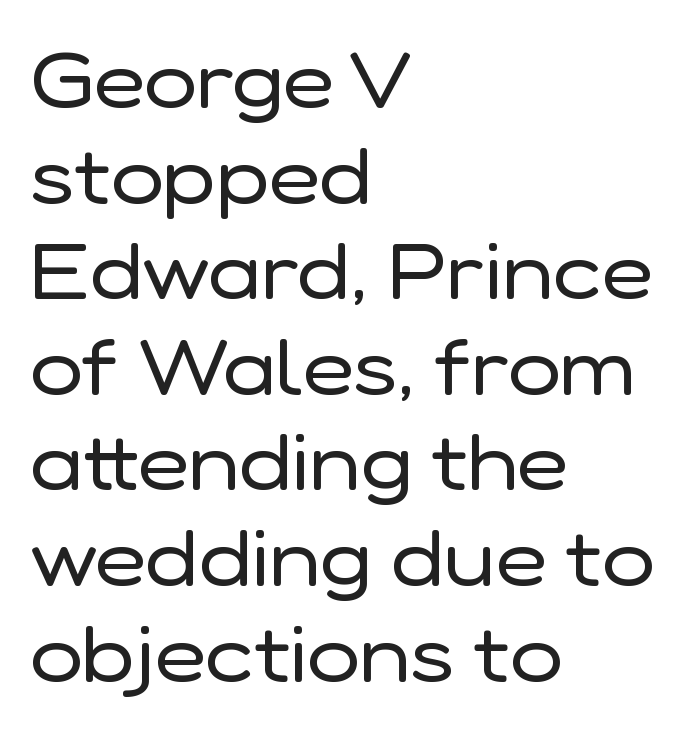
The image shows 79 px regular-weight sans-serif type, upright; set left-aligned, line spacing 1.21x, normal letter spacing, not underlined; low stroke contrast and a medium x-height.
